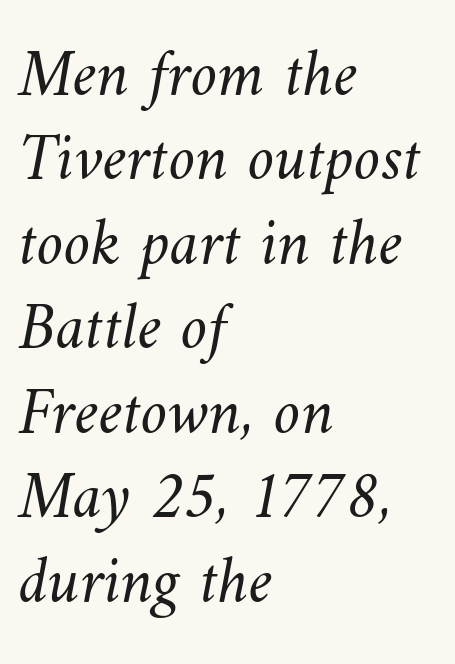
{"bold": "no", "weight": "light", "width": "normal", "stroke_contrast": "medium", "x_height": "small", "monospaced": "no", "underline": "no", "align": "left", "line_spacing": "normal", "line_spacing_ratio": 1.26, "letter_spacing": "normal", "letter_spacing_em": 0.0, "glyph_px": 67}
